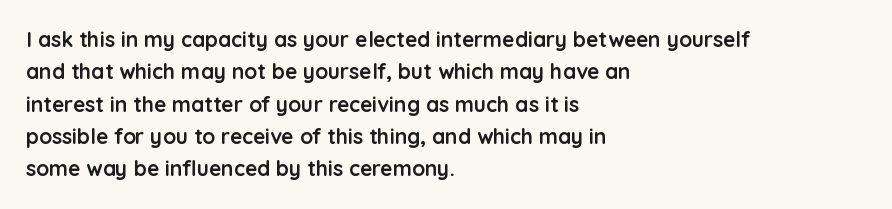
The image shows 21 px bold type, upright; set left-aligned, normal line spacing (1.54x), normal letter spacing, not underlined.
